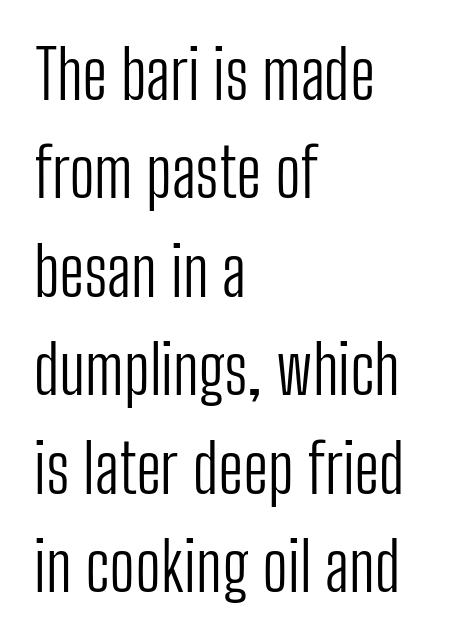
The image shows 67 px light, condensed sans-serif type, upright; set left-aligned, normal line spacing (1.47x), normal letter spacing, not underlined; low stroke contrast and a medium x-height.
